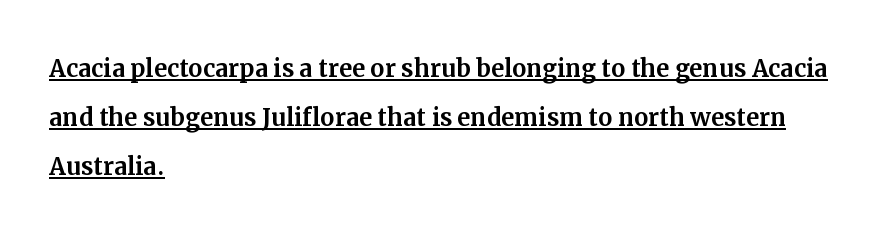
Honestly, the row spacing looks completely unremarkable. Which margin do the lines hug? The left one — the right edge is uneven. Glance below the letters and you will spot a drawn line. The characters display serif detailing at their extremities. Ascenders rise straight up at ninety degrees.
